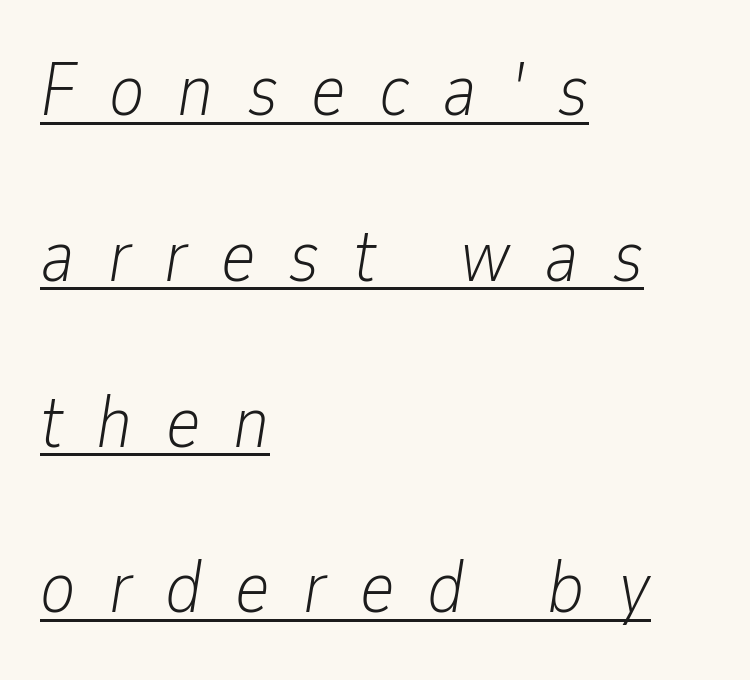
The image shows 74 px light, condensed type, italic (leaning right); set left-aligned, loose line spacing (2.24x), unusually wide letter spacing (+0.45 em), underlined; low stroke contrast and a medium x-height.
